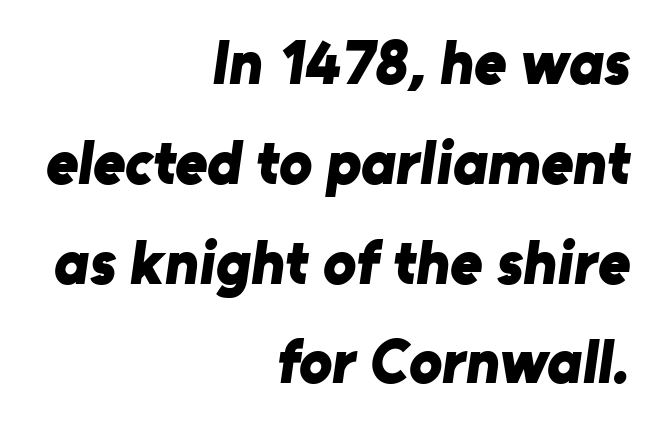
The image shows 62 px bold sans-serif type; set right-aligned, normal line spacing (1.61x), normal letter spacing, not underlined; low stroke contrast and a medium x-height.
